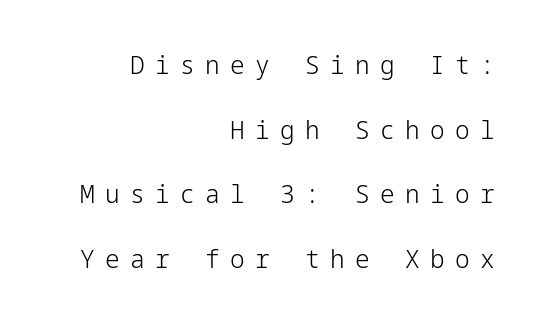
Q: Is the text bold? A: No.
Q: Is the text italic (slanted)? A: No, it is upright.
Q: Is the text underlined? A: No.
Q: How is the paragraph aligned? A: Right-aligned.
Q: Is the spacing between letters normal or unusually wide? A: Unusually wide.
Q: Is the spacing between lines tight, normal or loose? A: Loose.
